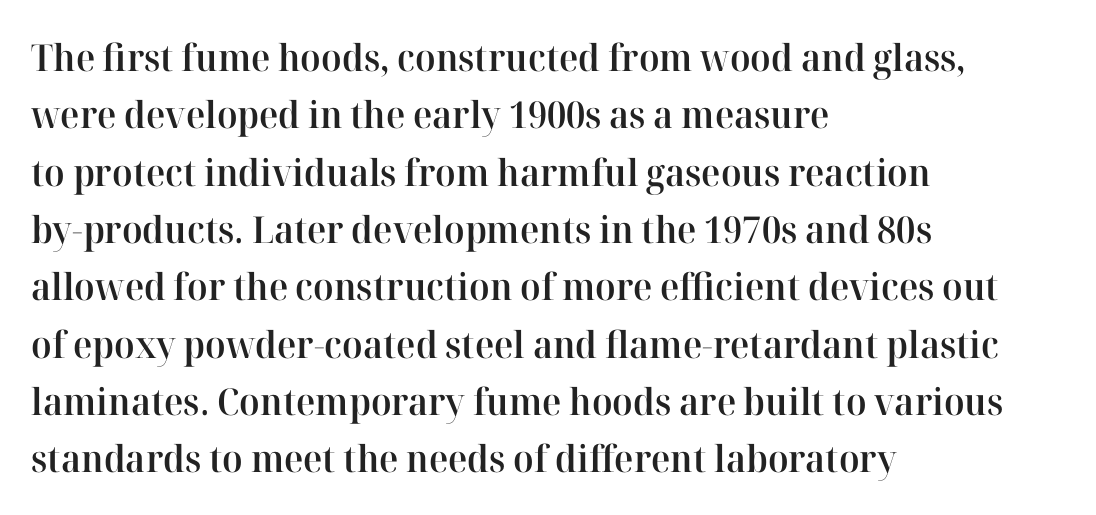
The image shows 37 px semibold serif type, upright; set left-aligned, normal line spacing (1.55x), normal letter spacing, not underlined; high stroke contrast and a medium x-height.
